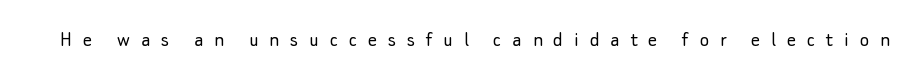
Decoration check: the copy has no underline. Posture: straight, roman, zero tilt. Characters follow at a spacing far wider than the type designer built in. The strokes carry an ordinary text weight at most.
